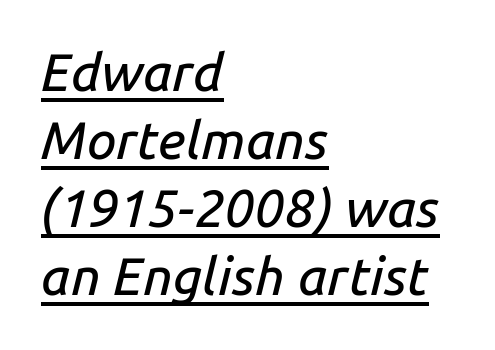
{"italic": "yes", "lean": "right", "slant_degrees": 14, "width": "normal", "stroke_contrast": "low", "x_height": "medium", "monospaced": "no", "underline": "yes", "align": "left", "line_spacing": "normal", "line_spacing_ratio": 1.28, "letter_spacing": "normal", "letter_spacing_em": 0.0, "glyph_px": 53}
